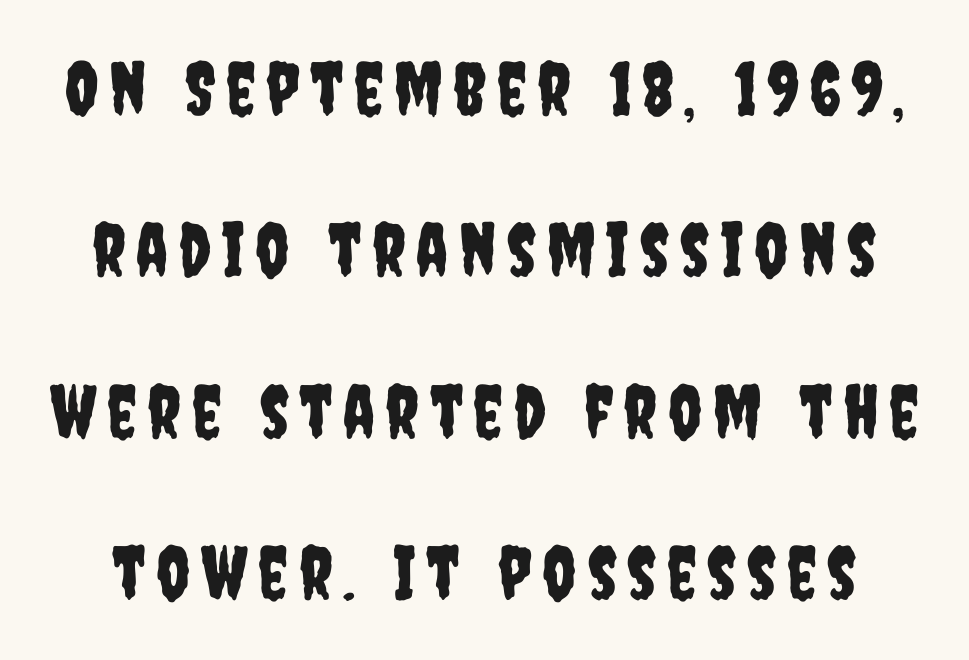
{"serif": "no", "italic": "no", "width": "condensed", "stroke_contrast": "low", "x_height": "large", "monospaced": "no", "underline": "no", "line_spacing": "loose", "line_spacing_ratio": 2.18, "glyph_px": 74}
